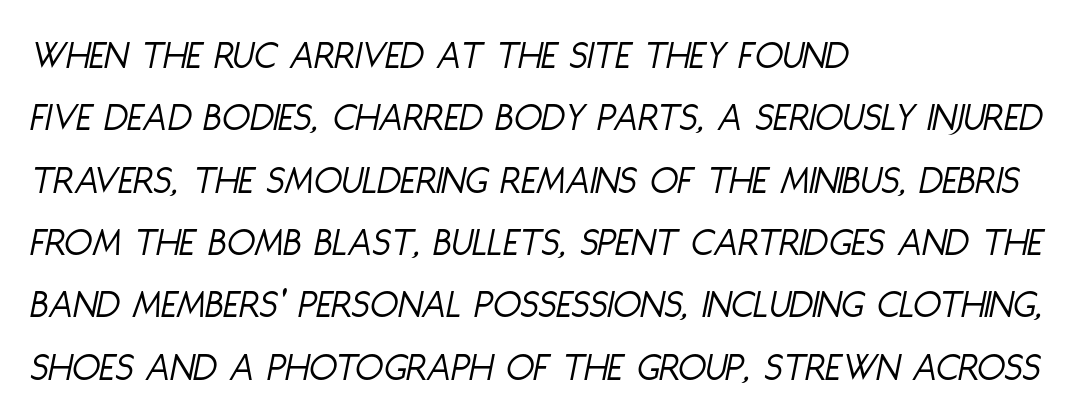
{"italic": "yes", "lean": "right", "slant_degrees": 11, "bold": "no", "weight": "light", "width": "condensed", "stroke_contrast": "low", "x_height": "large", "monospaced": "no", "underline": "no", "align": "left", "line_spacing": "normal", "line_spacing_ratio": 1.52, "letter_spacing": "normal", "letter_spacing_em": 0.0, "glyph_px": 41}
